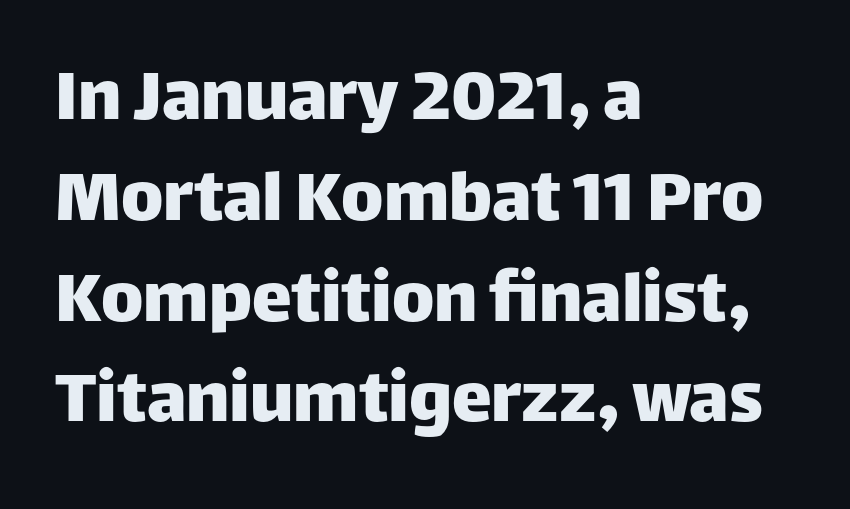
Q: Is the text italic (slanted)? A: No, it is upright.
Q: Is the typeface a serif or a sans-serif typeface? A: Sans-serif.
Q: Is the text underlined? A: No.
Q: How is the paragraph aligned? A: Left-aligned.
Q: Is the spacing between letters normal or unusually wide? A: Normal.
Q: Is the spacing between lines tight, normal or loose? A: Normal.
Q: Width (condensed, normal, or wide)? A: Normal.
Q: Stroke contrast? A: Low.
Q: x-height? A: Large.
Q: Monospaced? A: No.
